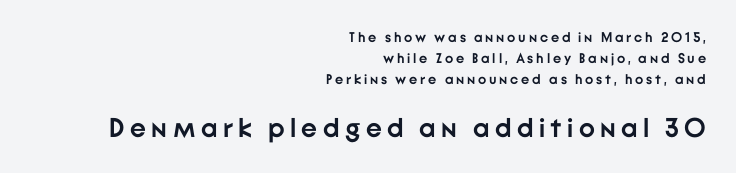
Q: Is the text bold? A: Yes.
Q: Is the text italic (slanted)? A: No, it is upright.
Q: Is the text underlined? A: No.
Q: How is the paragraph aligned? A: Right-aligned.
Q: Is the spacing between letters normal or unusually wide? A: Unusually wide.
Q: Is the spacing between lines tight, normal or loose? A: Normal.
Q: Which block of text is set in a larger size, the first (top) or the second (bottom)? A: The second (bottom) one.
